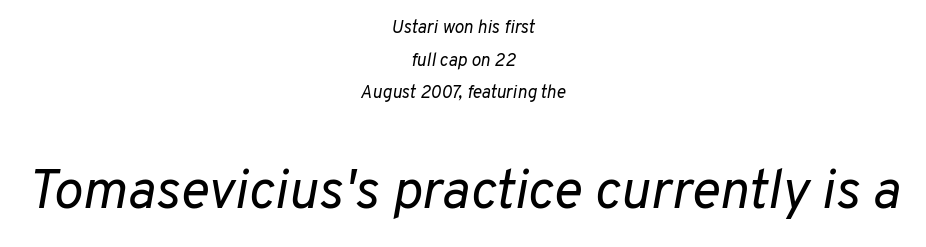
The image shows 55 px regular-weight type, italic (leaning right); set centered, line spacing 1.81x, normal letter spacing, not underlined; the second (bottom) block is 3.06x larger; low stroke contrast and a medium x-height.
